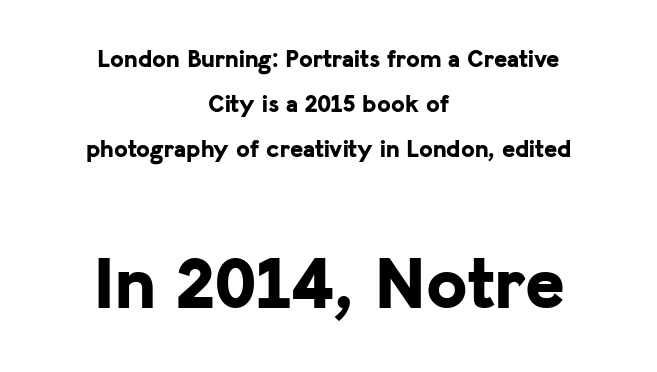
Q: Is the text bold? A: Yes.
Q: Is the text italic (slanted)? A: No, it is upright.
Q: Is the typeface a serif or a sans-serif typeface? A: Sans-serif.
Q: Is the text underlined? A: No.
Q: How is the paragraph aligned? A: Centered.
Q: Is the spacing between letters normal or unusually wide? A: Normal.
Q: Which block of text is set in a larger size, the first (top) or the second (bottom)? A: The second (bottom) one.
Q: Width (condensed, normal, or wide)? A: Normal.
Q: Stroke contrast? A: Low.
Q: x-height? A: Medium.
Q: Monospaced? A: No.
